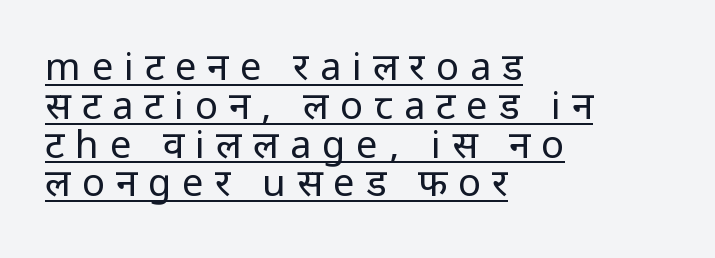
Summary of weight: not heavy and not bold. In CSS terms this would be text-align: left. Has an underline been added? It has. Varying glyph widths throughout — classic text-font behaviour. Does the type have serifs? No, each stem ends abruptly.
